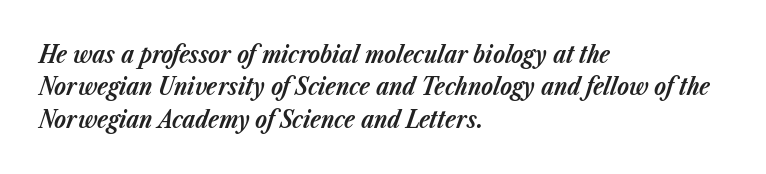
{"italic": "yes", "lean": "right", "slant_degrees": 23, "bold": "yes", "underline": "no", "align": "left", "line_spacing": "normal", "line_spacing_ratio": 1.35, "letter_spacing": "normal", "letter_spacing_em": 0.0, "glyph_px": 24}
